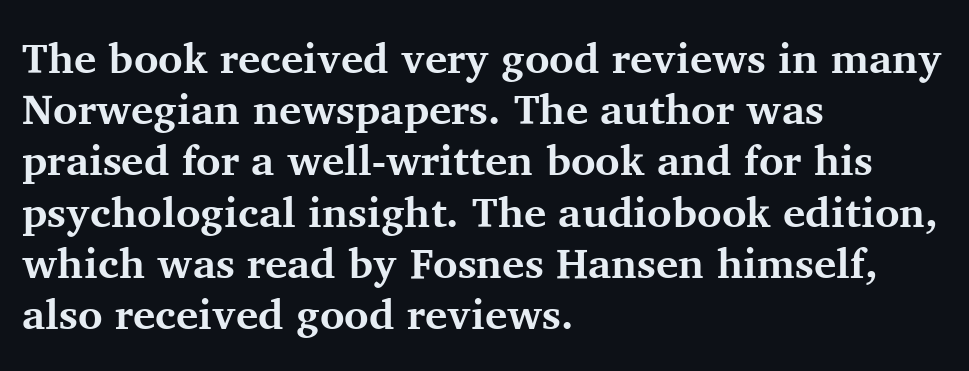
{"serif": "yes", "italic": "no", "bold": "yes", "weight": "bold", "width": "normal", "stroke_contrast": "medium", "x_height": "medium", "monospaced": "no", "underline": "no", "align": "left", "line_spacing_ratio": 1.22, "letter_spacing": "normal", "letter_spacing_em": 0.0, "glyph_px": 42}
